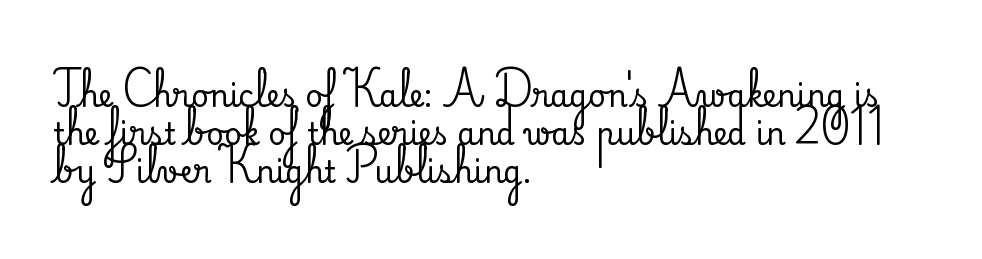
Q: Is the text italic (slanted)? A: No, it is upright.
Q: Is the typeface a serif or a sans-serif typeface? A: Serif.
Q: Is the text underlined? A: No.
Q: How is the paragraph aligned? A: Left-aligned.
Q: Is the spacing between letters normal or unusually wide? A: Normal.
Q: Is the spacing between lines tight, normal or loose? A: Normal.
Q: Width (condensed, normal, or wide)? A: Normal.
Q: Stroke contrast? A: Medium.
Q: x-height? A: Small.
Q: Monospaced? A: No.
